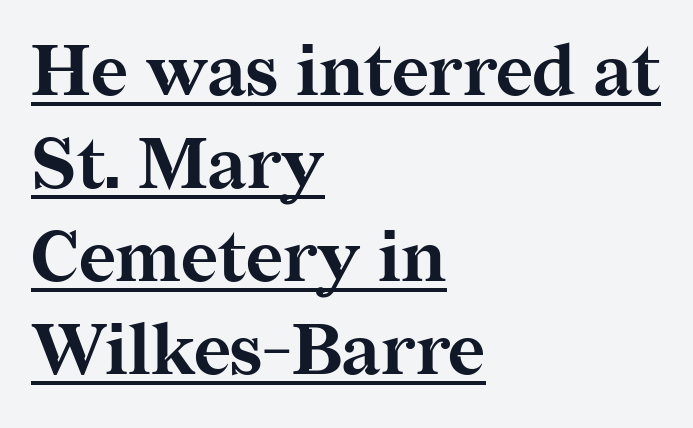
{"serif": "yes", "italic": "no", "bold": "yes", "weight": "bold", "width": "normal", "stroke_contrast": "medium", "x_height": "medium", "monospaced": "no", "underline": "yes", "align": "left", "line_spacing": "normal", "line_spacing_ratio": 1.31, "letter_spacing": "normal", "letter_spacing_em": 0.0, "glyph_px": 71}
